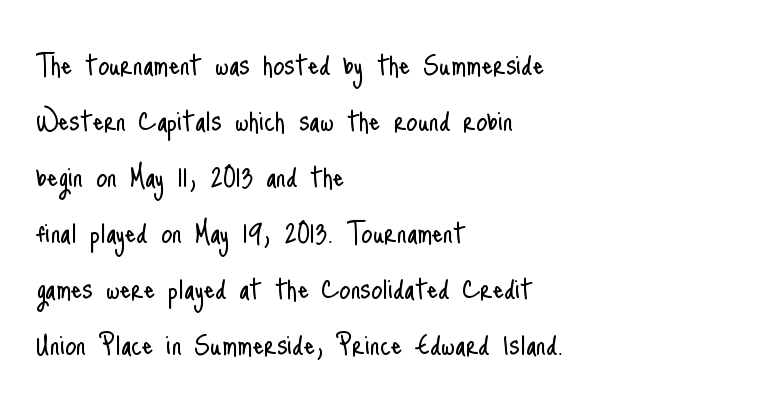
{"serif": "no", "italic": "no", "bold": "no", "weight": "light", "width": "condensed", "stroke_contrast": "low", "x_height": "small", "monospaced": "no", "underline": "no", "align": "left", "line_spacing": "normal", "line_spacing_ratio": 1.6, "letter_spacing": "normal", "letter_spacing_em": 0.0, "glyph_px": 35}
